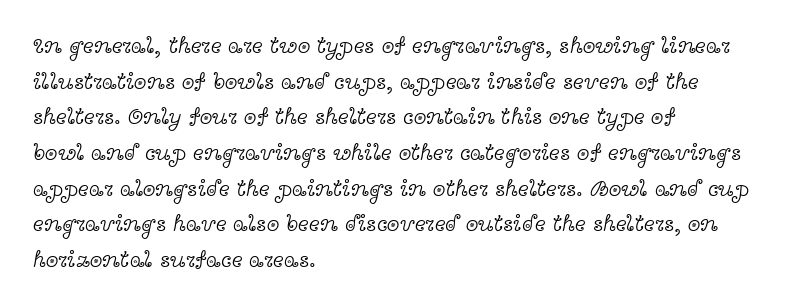
{"bold": "no", "underline": "no", "align": "left", "line_spacing": "normal", "line_spacing_ratio": 1.55, "letter_spacing": "normal", "letter_spacing_em": 0.0, "glyph_px": 23}
